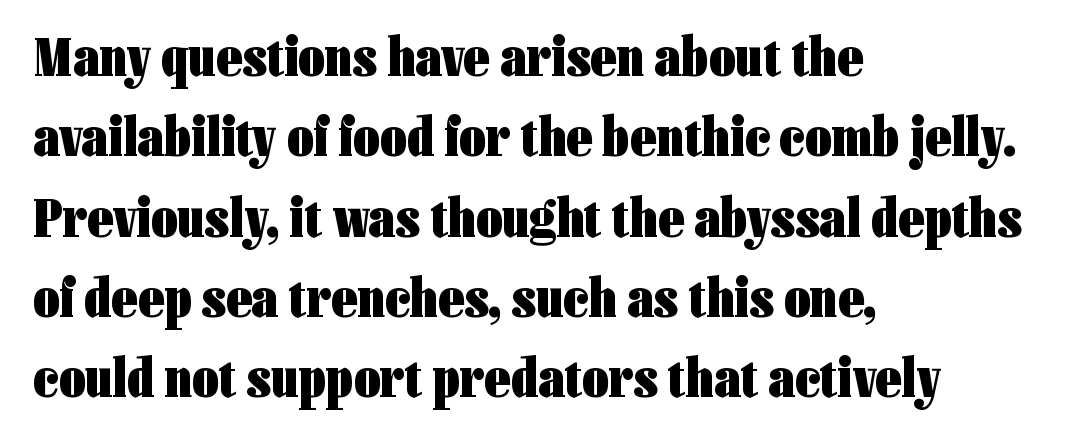
Q: Is the text bold? A: Yes.
Q: Is the text italic (slanted)? A: No, it is upright.
Q: Is the typeface a serif or a sans-serif typeface? A: Sans-serif.
Q: Is the text underlined? A: No.
Q: How is the paragraph aligned? A: Left-aligned.
Q: Is the spacing between letters normal or unusually wide? A: Normal.
Q: Is the spacing between lines tight, normal or loose? A: Normal.
Q: Width (condensed, normal, or wide)? A: Condensed.
Q: Stroke contrast? A: Low.
Q: x-height? A: Medium.
Q: Monospaced? A: No.
